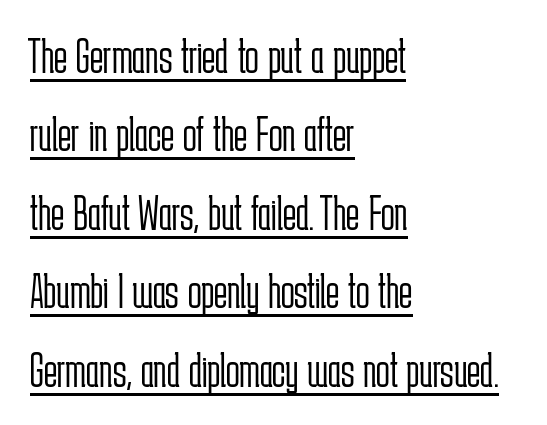
{"serif": "no", "italic": "no", "bold": "no", "weight": "light", "width": "condensed", "stroke_contrast": "low", "x_height": "medium", "monospaced": "no", "underline": "yes", "align": "left", "line_spacing": "normal", "line_spacing_ratio": 1.57, "letter_spacing": "normal", "letter_spacing_em": 0.0, "glyph_px": 50}
